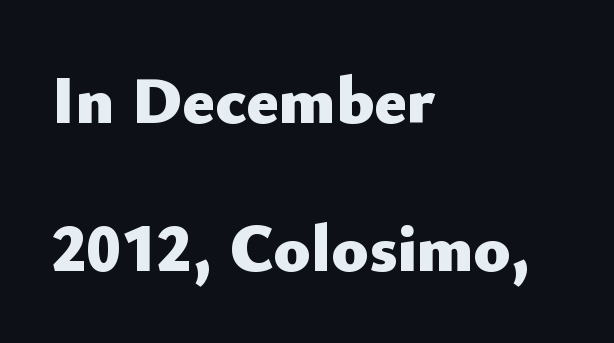
Q: Is the text bold? A: Yes.
Q: Is the text italic (slanted)? A: No, it is upright.
Q: Is the typeface a serif or a sans-serif typeface? A: Sans-serif.
Q: Is the text underlined? A: No.
Q: How is the paragraph aligned? A: Left-aligned.
Q: Is the spacing between letters normal or unusually wide? A: Normal.
Q: Is the spacing between lines tight, normal or loose? A: Loose.
Q: Width (condensed, normal, or wide)? A: Normal.
Q: Stroke contrast? A: Low.
Q: x-height? A: Small.
Q: Monospaced? A: No.
